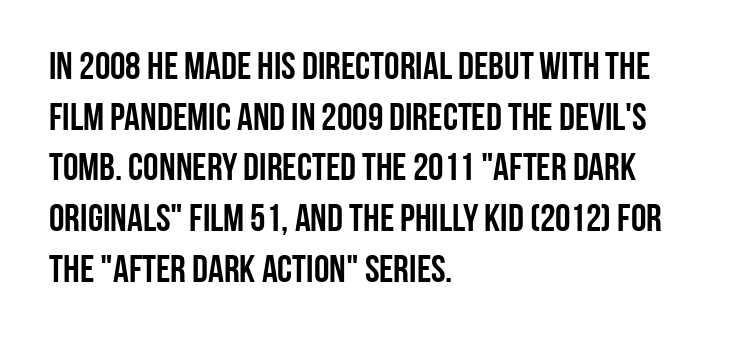
The image shows 39 px condensed sans-serif type, upright; set left-aligned, normal line spacing (1.3x), normal letter spacing, not underlined; low stroke contrast and a large x-height.
